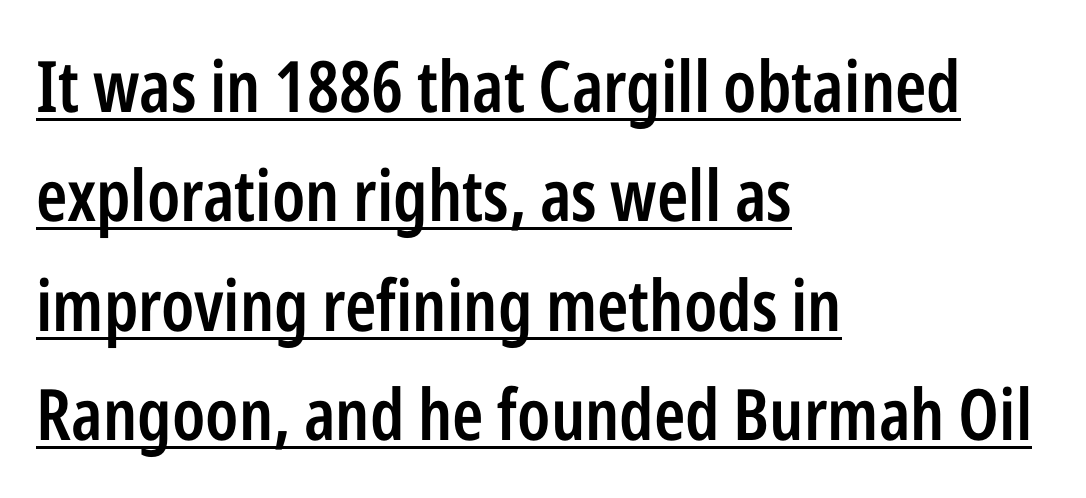
{"serif": "no", "italic": "no", "bold": "semi", "weight": "semibold", "width": "condensed", "stroke_contrast": "low", "x_height": "medium", "monospaced": "no", "underline": "yes", "align": "left", "line_spacing": "normal", "line_spacing_ratio": 1.54, "letter_spacing": "normal", "letter_spacing_em": 0.0, "glyph_px": 71}
